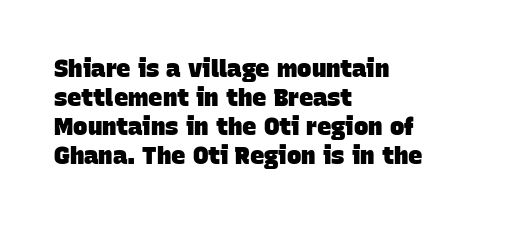
Q: Is the text bold? A: Yes.
Q: Is the text underlined? A: No.
Q: How is the paragraph aligned? A: Left-aligned.
Q: Is the spacing between letters normal or unusually wide? A: Normal.
